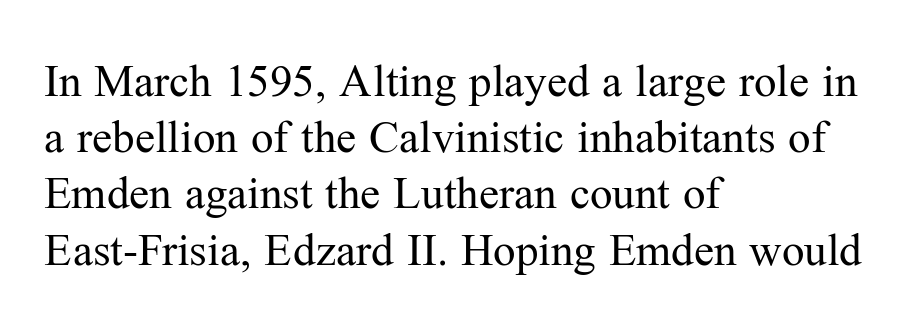
Q: Is the text bold? A: No.
Q: Is the text italic (slanted)? A: No, it is upright.
Q: Is the typeface a serif or a sans-serif typeface? A: Serif.
Q: Is the text underlined? A: No.
Q: How is the paragraph aligned? A: Left-aligned.
Q: Is the spacing between letters normal or unusually wide? A: Normal.
Q: Is the spacing between lines tight, normal or loose? A: Normal.
Q: Width (condensed, normal, or wide)? A: Normal.
Q: Stroke contrast? A: Medium.
Q: x-height? A: Medium.
Q: Monospaced? A: No.
